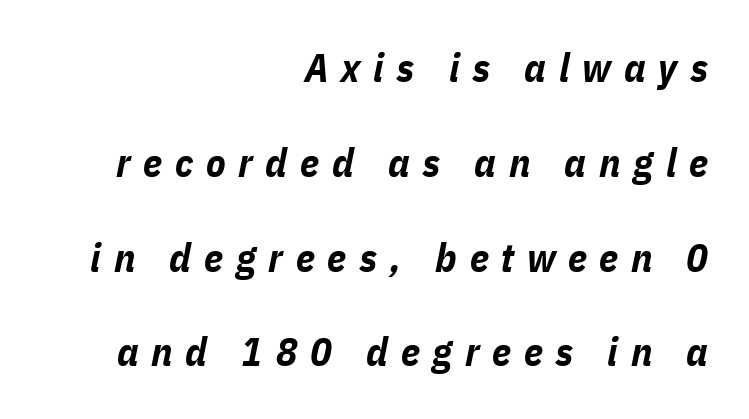
Q: Is the text bold? A: Yes.
Q: Is the text italic (slanted)? A: Yes, it leans right by about 11 degrees.
Q: Is the text underlined? A: No.
Q: How is the paragraph aligned? A: Right-aligned.
Q: Is the spacing between letters normal or unusually wide? A: Unusually wide.
Q: Is the spacing between lines tight, normal or loose? A: Loose.
Q: Width (condensed, normal, or wide)? A: Condensed.
Q: Stroke contrast? A: Low.
Q: x-height? A: Medium.
Q: Monospaced? A: No.
